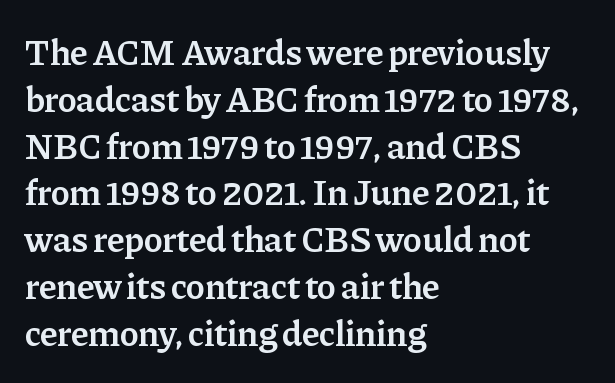
{"serif": "yes", "italic": "no", "bold": "semi", "weight": "semibold", "width": "normal", "stroke_contrast": "low", "x_height": "medium", "monospaced": "no", "underline": "no", "align": "left", "line_spacing": "normal", "line_spacing_ratio": 1.3, "letter_spacing": "normal", "letter_spacing_em": 0.0, "glyph_px": 36}
